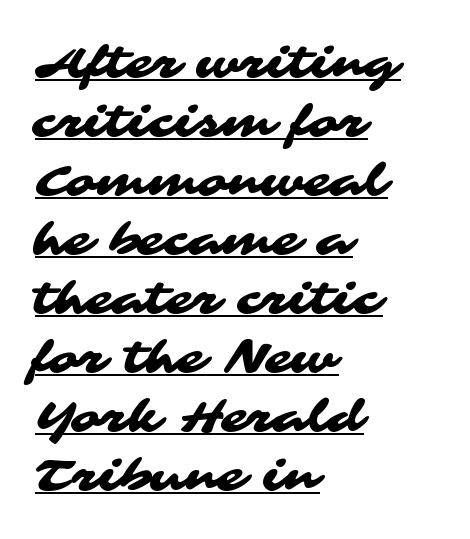
The face used here appears with an underline applied. The setting favours the left margin, as ordinary paragraphs usually do. Note the varied advance widths — an 'i' is clearly narrower than an 'm'. Leading matches the norm, producing a regular column.
